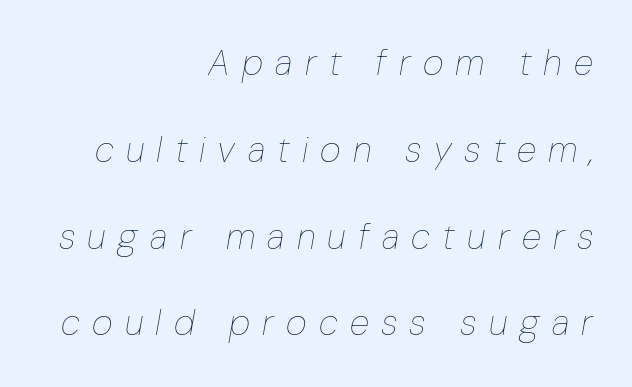
Look at the tracking — it's clearly loosened, letters drifting apart. Whoever set this chose breathing room over compactness in the vertical rhythm. Note the varied advance widths — an 'i' is clearly narrower than an 'm'. A light-to-regular cut is what we see here.
